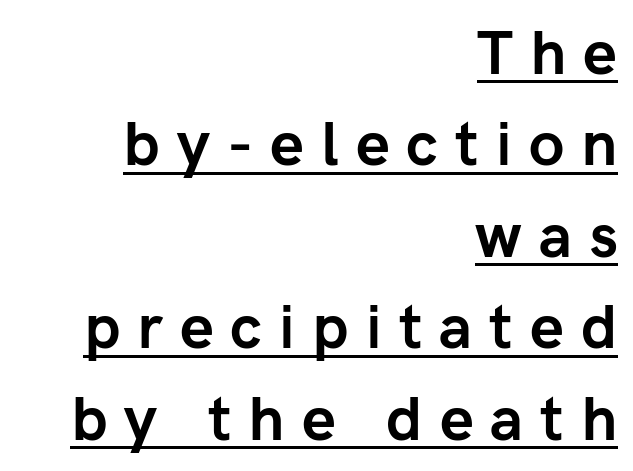
The image shows 61 px semibold sans-serif type, upright; set right-aligned, normal line spacing (1.5x), unusually wide letter spacing (+0.28 em), underlined; low stroke contrast and a medium x-height.
